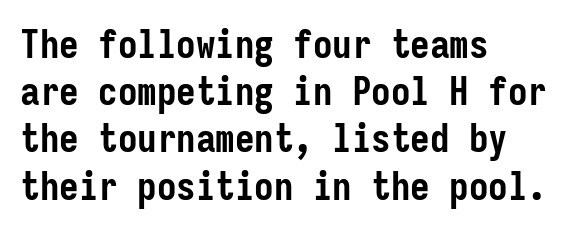
The image shows 39 px semibold, condensed sans-serif type, upright, monospaced; set left-aligned, line spacing 1.21x, normal letter spacing, not underlined; low stroke contrast and a medium x-height.
